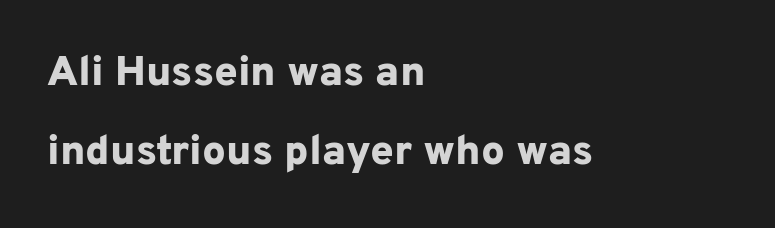
This sample uses an upright cut, with every glyph sitting square on the baseline. Emphasis by weight is at full strength: bold. A typesetter would call this proportional, since set widths differ per character. The space beneath each line is pristine and unruled. Typeset ragged right — the left edge is the straight one.
